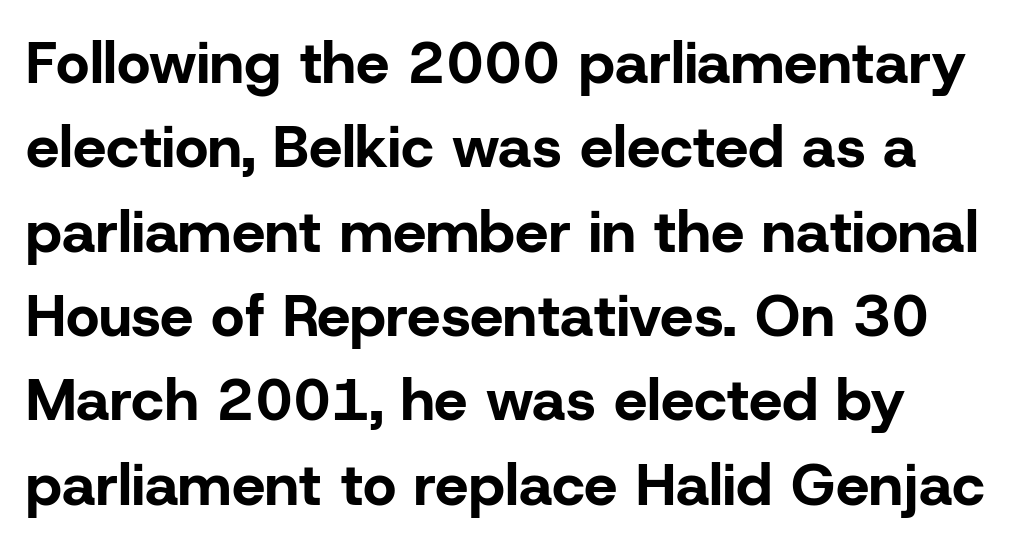
{"serif": "no", "italic": "no", "bold": "yes", "weight": "bold", "width": "normal", "stroke_contrast": "low", "x_height": "medium", "monospaced": "no", "underline": "no", "align": "left", "line_spacing": "normal", "line_spacing_ratio": 1.43, "letter_spacing": "normal", "letter_spacing_em": 0.0, "glyph_px": 59}
